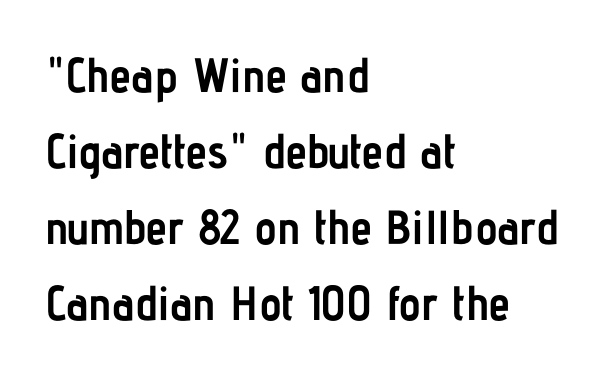
Q: Is the text bold? A: Yes.
Q: Is the text italic (slanted)? A: No, it is upright.
Q: Is the typeface a serif or a sans-serif typeface? A: Sans-serif.
Q: Is the text underlined? A: No.
Q: How is the paragraph aligned? A: Left-aligned.
Q: Is the spacing between letters normal or unusually wide? A: Normal.
Q: Is the spacing between lines tight, normal or loose? A: Normal.
Q: Width (condensed, normal, or wide)? A: Condensed.
Q: Stroke contrast? A: Low.
Q: x-height? A: Medium.
Q: Monospaced? A: No.
